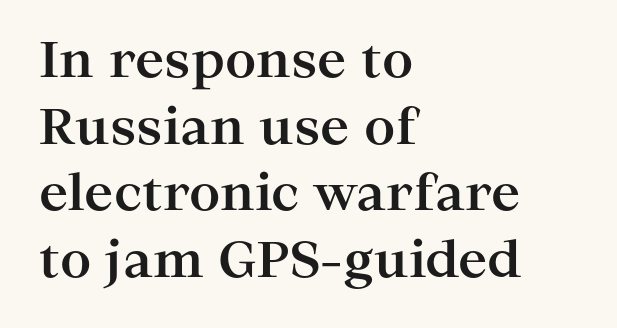
{"serif": "yes", "italic": "no", "bold": "yes", "weight": "bold", "width": "wide", "stroke_contrast": "high", "x_height": "medium", "monospaced": "no", "underline": "no", "align": "left", "line_spacing": "normal", "line_spacing_ratio": 1.36, "letter_spacing": "normal", "letter_spacing_em": 0.0, "glyph_px": 49}
